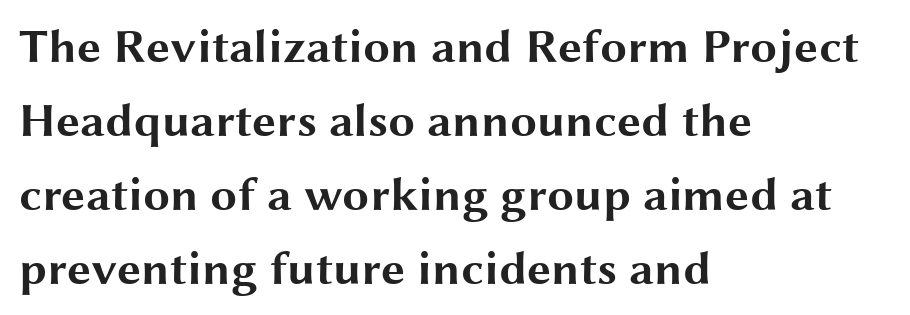
The image shows 48 px bold, wide sans-serif type, upright; set left-aligned, normal line spacing (1.54x), normal letter spacing, not underlined; medium stroke contrast and a medium x-height.
